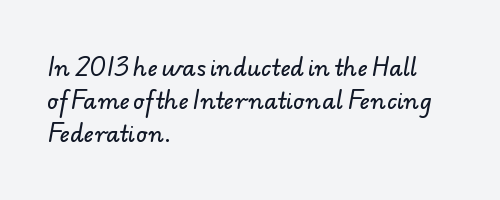
Q: Is the text underlined? A: No.
Q: How is the paragraph aligned? A: Left-aligned.
Q: Is the spacing between letters normal or unusually wide? A: Normal.
Q: Is the spacing between lines tight, normal or loose? A: Normal.
